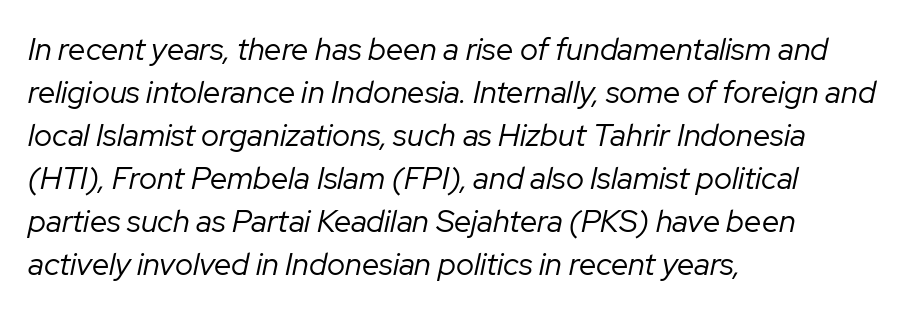
The image shows 31 px regular-weight type, italic (leaning right); set left-aligned, normal line spacing (1.39x), normal letter spacing, not underlined; low stroke contrast and a medium x-height.
